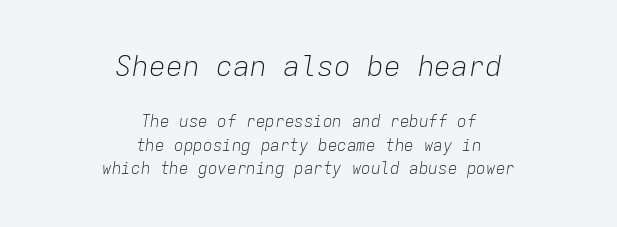
{"italic": "yes", "lean": "right", "slant_degrees": 9, "bold": "no", "weight": "light", "width": "normal", "stroke_contrast": "low", "x_height": "medium", "monospaced": "yes", "underline": "no", "align": "center", "line_spacing": "normal", "line_spacing_ratio": 1.46, "letter_spacing": "normal", "letter_spacing_em": 0.0, "larger_block": "first", "size_ratio": 1.75, "glyph_px": 28}
